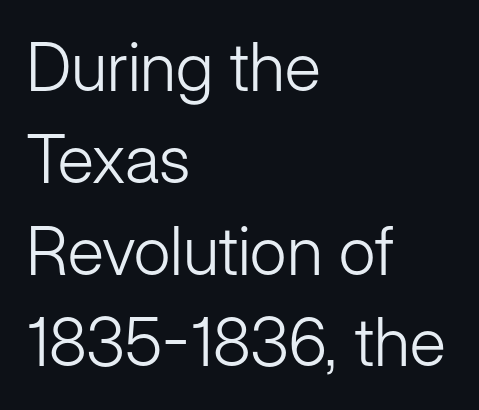
The image shows 67 px light sans-serif type, upright; set left-aligned, normal line spacing (1.37x), normal letter spacing, not underlined; low stroke contrast and a medium x-height.
